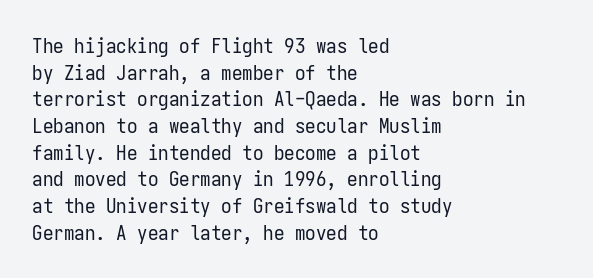
{"italic": "no", "bold": "no", "underline": "no", "align": "left", "line_spacing": "normal", "line_spacing_ratio": 1.27, "letter_spacing": "normal", "letter_spacing_em": 0.0, "glyph_px": 21}
